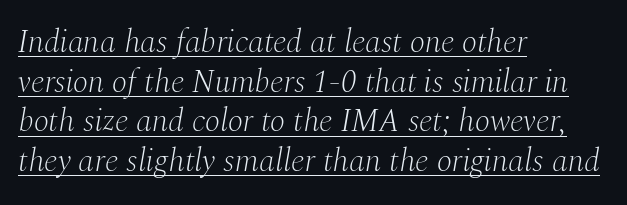
Q: Is the text bold? A: No.
Q: Is the text italic (slanted)? A: Yes, it leans right by about 10 degrees.
Q: Is the typeface a serif or a sans-serif typeface? A: Serif.
Q: Is the text underlined? A: Yes.
Q: How is the paragraph aligned? A: Left-aligned.
Q: Is the spacing between letters normal or unusually wide? A: Normal.
Q: Width (condensed, normal, or wide)? A: Normal.
Q: Stroke contrast? A: Medium.
Q: x-height? A: Medium.
Q: Monospaced? A: No.
